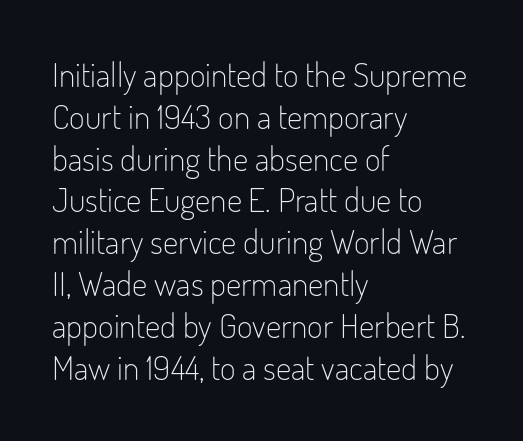
The image shows 34 px light, condensed sans-serif type, upright; set left-aligned, line spacing 1.23x, normal letter spacing, not underlined; low stroke contrast and a small x-height.
